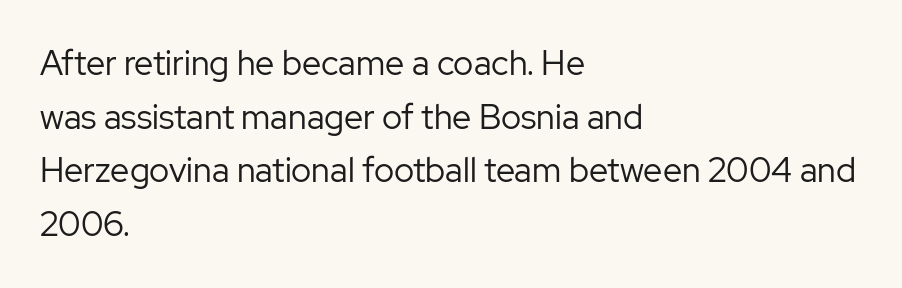
{"serif": "no", "italic": "no", "bold": "no", "weight": "regular", "width": "normal", "stroke_contrast": "low", "x_height": "medium", "monospaced": "no", "underline": "no", "align": "left", "line_spacing": "normal", "line_spacing_ratio": 1.58, "letter_spacing": "normal", "letter_spacing_em": 0.0, "glyph_px": 34}
